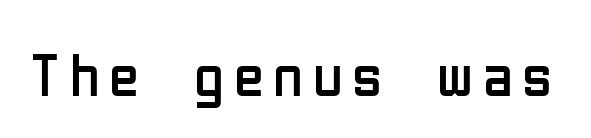
Q: Is the text bold? A: No.
Q: Is the text italic (slanted)? A: No, it is upright.
Q: Is the typeface a serif or a sans-serif typeface? A: Sans-serif.
Q: Is the text underlined? A: No.
Q: Width (condensed, normal, or wide)? A: Condensed.
Q: Stroke contrast? A: Low.
Q: x-height? A: Medium.
Q: Monospaced? A: No.
